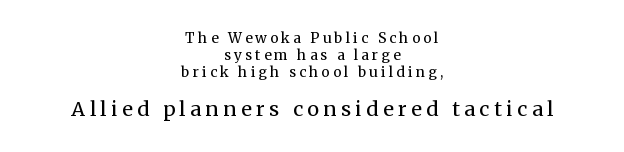
Q: Is the text bold? A: No.
Q: Is the text italic (slanted)? A: No, it is upright.
Q: Is the text underlined? A: No.
Q: How is the paragraph aligned? A: Centered.
Q: Is the spacing between letters normal or unusually wide? A: Unusually wide.
Q: Which block of text is set in a larger size, the first (top) or the second (bottom)? A: The second (bottom) one.
